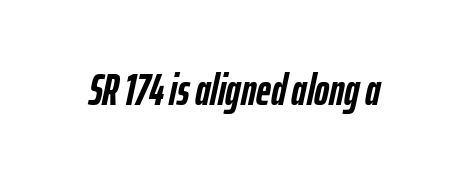
The image shows 45 px semibold, condensed type, italic (leaning right); set normal letter spacing, not underlined; low stroke contrast and a medium x-height.
